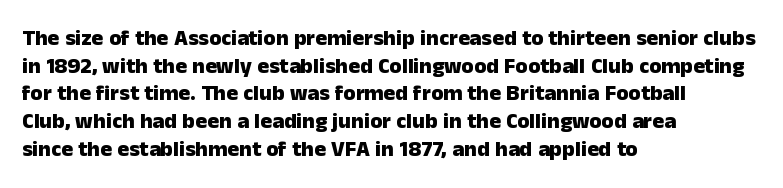
These words are printed bold, with thick strokes throughout. The string is rendered with underlining switched off. What's the leading like? Ordinary, nothing unusual. Tracking value appears to be zero — textbook default spacing. This rendering uses left alignment, leaving the right contour irregular. Every stem runs plumb, perpendicular to the baseline.
